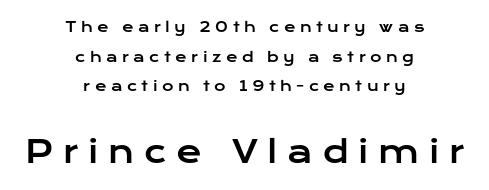
The image shows 31 px wide sans-serif type, upright; set centered, loose line spacing (2.12x), unusually wide letter spacing (+0.31 em), not underlined; the second (bottom) block is 2.21x larger; low stroke contrast and a medium x-height.
